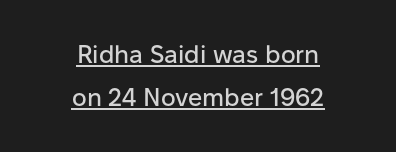
The image shows 25 px text type, upright; set centered, line spacing 1.74x, normal letter spacing, underlined.
